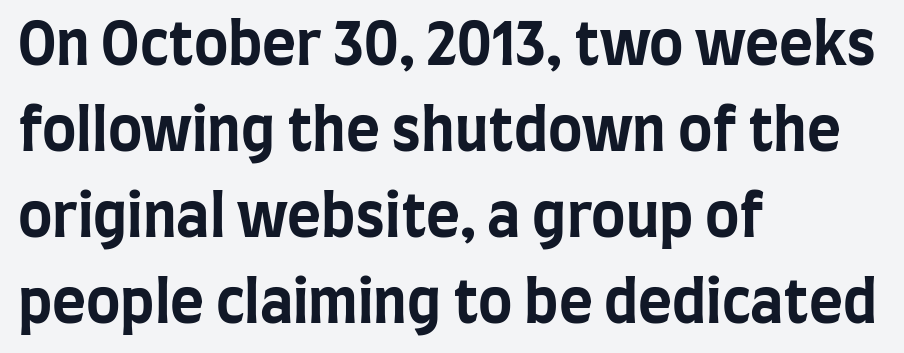
{"serif": "no", "italic": "no", "bold": "yes", "weight": "bold", "width": "condensed", "stroke_contrast": "low", "x_height": "large", "monospaced": "no", "underline": "no", "align": "left", "line_spacing": "normal", "line_spacing_ratio": 1.48, "letter_spacing": "normal", "letter_spacing_em": 0.0, "glyph_px": 58}
